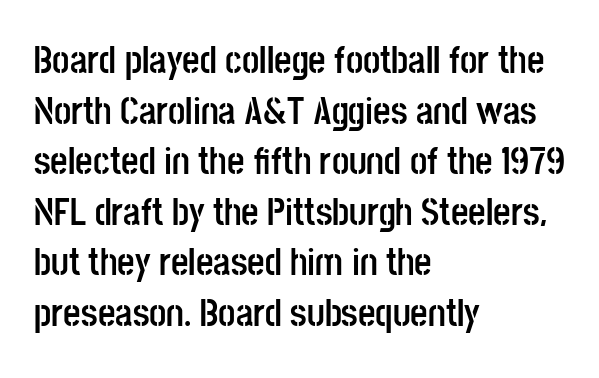
The image shows 38 px semibold, condensed sans-serif type, upright; set left-aligned, normal line spacing (1.33x), normal letter spacing, not underlined; low stroke contrast and a large x-height.
